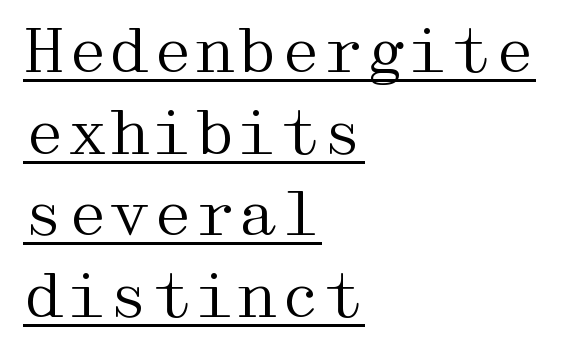
Q: Is the text bold? A: No.
Q: Is the text italic (slanted)? A: No, it is upright.
Q: Is the typeface a serif or a sans-serif typeface? A: Serif.
Q: Is the text underlined? A: Yes.
Q: How is the paragraph aligned? A: Left-aligned.
Q: Is the spacing between letters normal or unusually wide? A: Normal.
Q: Is the spacing between lines tight, normal or loose? A: Normal.
Q: Width (condensed, normal, or wide)? A: Wide.
Q: Stroke contrast? A: Medium.
Q: x-height? A: Medium.
